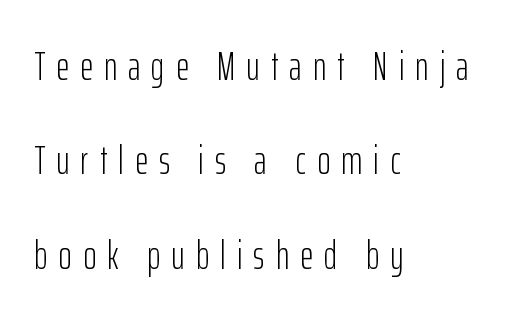
The image shows 40 px light, condensed sans-serif type, upright; set left-aligned, loose line spacing (2.36x), unusually wide letter spacing (+0.28 em), not underlined; low stroke contrast and a medium x-height.
